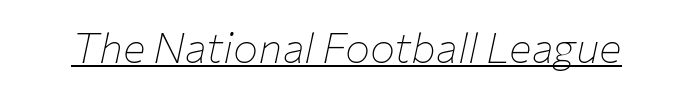
{"italic": "yes", "lean": "right", "slant_degrees": 12, "bold": "no", "weight": "thin", "width": "normal", "stroke_contrast": "low", "x_height": "medium", "monospaced": "no", "underline": "yes", "letter_spacing": "normal", "letter_spacing_em": 0.0, "glyph_px": 42}
